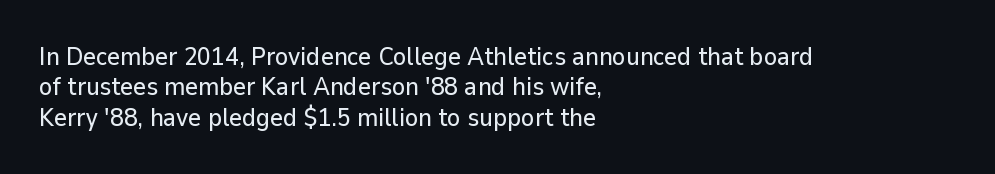
The image shows 25 px text type, upright; set left-aligned, line spacing 1.22x, normal letter spacing, not underlined.
